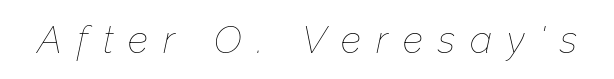
The image shows 38 px thin type, italic (leaning right); set unusually wide letter spacing (+0.39 em), not underlined; low stroke contrast and a medium x-height.
